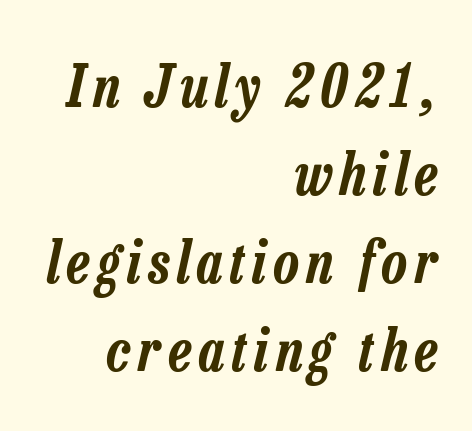
Q: Is the text italic (slanted)? A: Yes, it leans right by about 13 degrees.
Q: Is the text underlined? A: No.
Q: How is the paragraph aligned? A: Right-aligned.
Q: Is the spacing between lines tight, normal or loose? A: Normal.
Q: Width (condensed, normal, or wide)? A: Condensed.
Q: Stroke contrast? A: Low.
Q: x-height? A: Medium.
Q: Monospaced? A: No.
